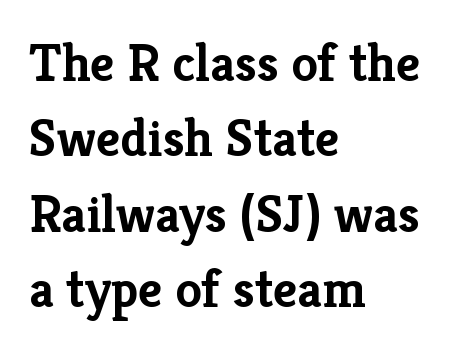
The space directly below the letters is spotless. What kind of face is this? One with serifs. Leftover space on each line is placed entirely after the last word. Set as a true bold cut, around the 700 mark. If you measured baseline to baseline, you'd find a middling distance.
